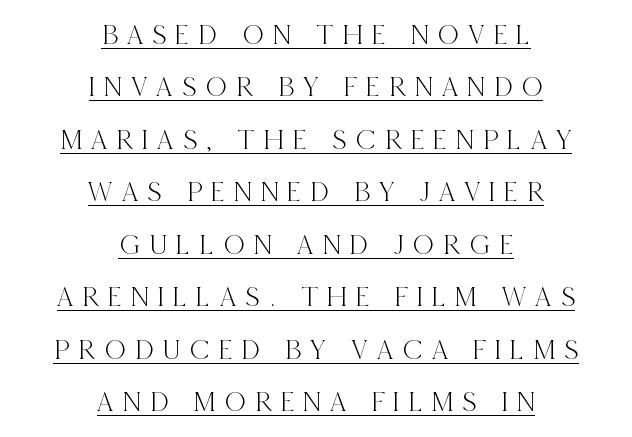
Q: Is the text italic (slanted)? A: No, it is upright.
Q: Is the typeface a serif or a sans-serif typeface? A: Serif.
Q: Is the text underlined? A: Yes.
Q: How is the paragraph aligned? A: Centered.
Q: Is the spacing between letters normal or unusually wide? A: Unusually wide.
Q: Width (condensed, normal, or wide)? A: Condensed.
Q: x-height? A: Large.
Q: Monospaced? A: No.
